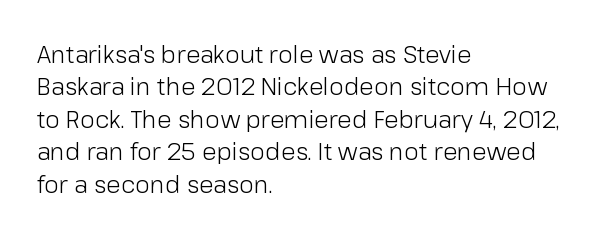
The image shows 24 px text type, upright; set left-aligned, normal line spacing (1.35x), normal letter spacing, not underlined.
